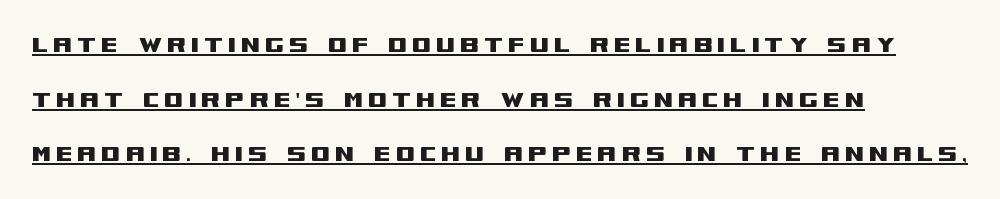
{"serif": "no", "italic": "no", "width": "wide", "stroke_contrast": "medium", "x_height": "large", "monospaced": "no", "underline": "yes", "align": "left", "line_spacing": "loose", "line_spacing_ratio": 1.95, "glyph_px": 28}
